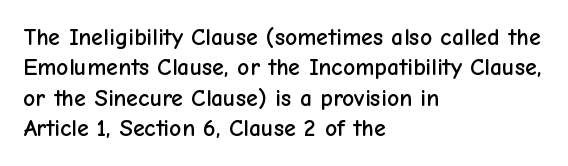
Q: Is the text italic (slanted)? A: No, it is upright.
Q: Is the text underlined? A: No.
Q: How is the paragraph aligned? A: Left-aligned.
Q: Is the spacing between letters normal or unusually wide? A: Normal.
Q: Is the spacing between lines tight, normal or loose? A: Normal.
